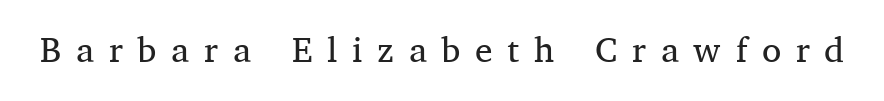
The image shows 35 px regular-weight serif type, upright; set unusually wide letter spacing (+0.42 em), not underlined; medium stroke contrast and a medium x-height.
